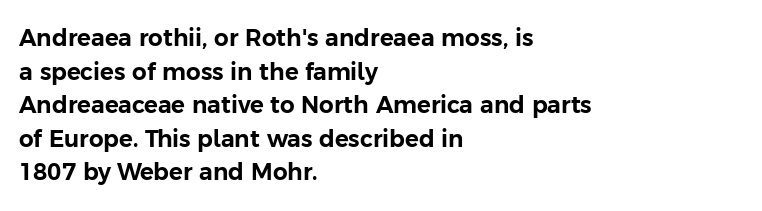
Notice how the passage keeps a crisp vertical edge on the left only. Ascenders rise straight up at ninety degrees. The passage shown is not underscored anywhere. Tracking value appears to be zero — textbook default spacing.
